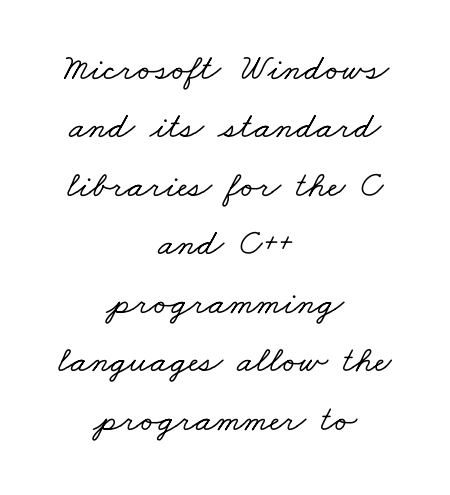
Q: Is the typeface a serif or a sans-serif typeface? A: Serif.
Q: Is the text underlined? A: No.
Q: How is the paragraph aligned? A: Centered.
Q: Is the spacing between letters normal or unusually wide? A: Normal.
Q: Is the spacing between lines tight, normal or loose? A: Normal.
Q: Width (condensed, normal, or wide)? A: Wide.
Q: Stroke contrast? A: Low.
Q: x-height? A: Small.
Q: Monospaced? A: No.
